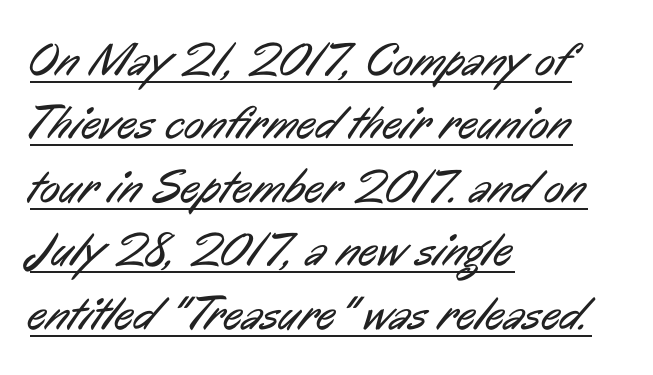
{"serif": "no", "bold": "no", "weight": "regular", "width": "condensed", "stroke_contrast": "low", "x_height": "medium", "monospaced": "no", "underline": "yes", "align": "left", "line_spacing": "normal", "line_spacing_ratio": 1.35, "letter_spacing": "normal", "letter_spacing_em": 0.0, "glyph_px": 47}
